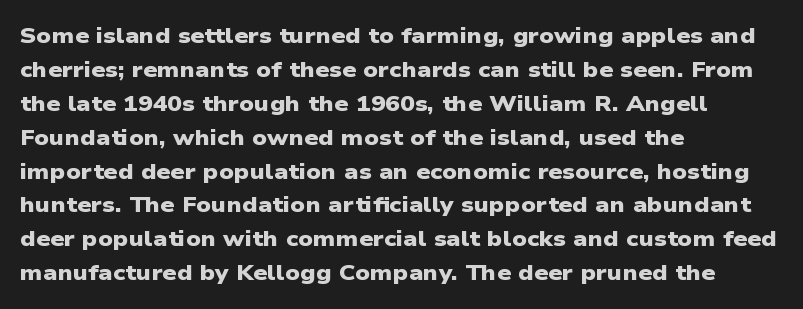
The baseline area is clear. This block has exactly the height ordinary leading produces. The rendering keeps characters at their native spacing. These lines stack with their left ends in a neat column. Students, this is bold: see how much ink each stroke carries.
